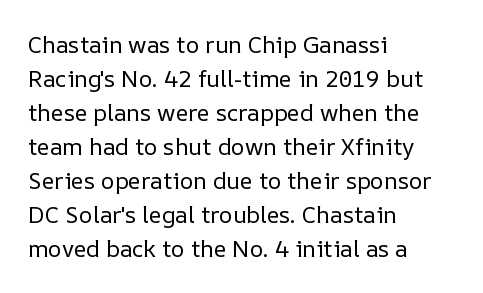
The image shows 23 px text type, upright; set left-aligned, normal line spacing (1.48x), normal letter spacing, not underlined.
